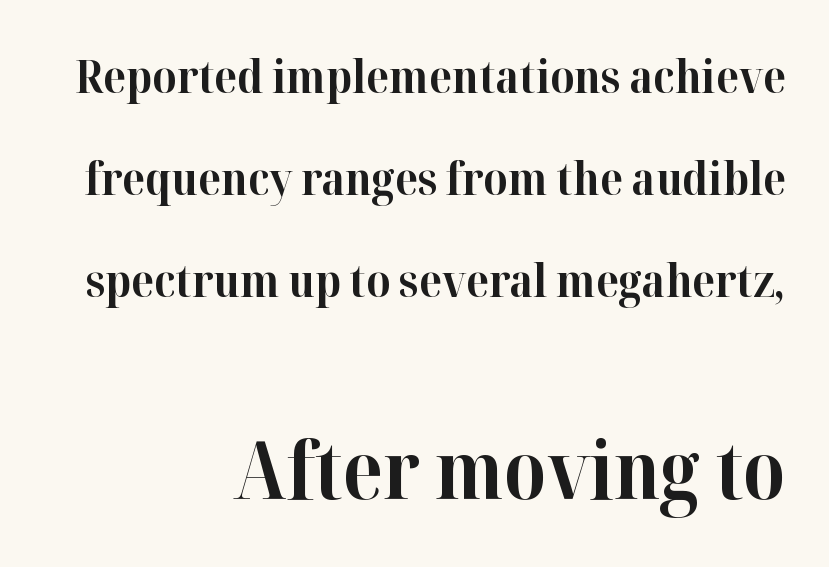
Q: Is the text bold? A: Yes.
Q: Is the text italic (slanted)? A: No, it is upright.
Q: Is the typeface a serif or a sans-serif typeface? A: Serif.
Q: Is the text underlined? A: No.
Q: How is the paragraph aligned? A: Right-aligned.
Q: Is the spacing between letters normal or unusually wide? A: Normal.
Q: Is the spacing between lines tight, normal or loose? A: Loose.
Q: Which block of text is set in a larger size, the first (top) or the second (bottom)? A: The second (bottom) one.
Q: Width (condensed, normal, or wide)? A: Normal.
Q: Stroke contrast? A: High.
Q: x-height? A: Medium.
Q: Monospaced? A: No.
